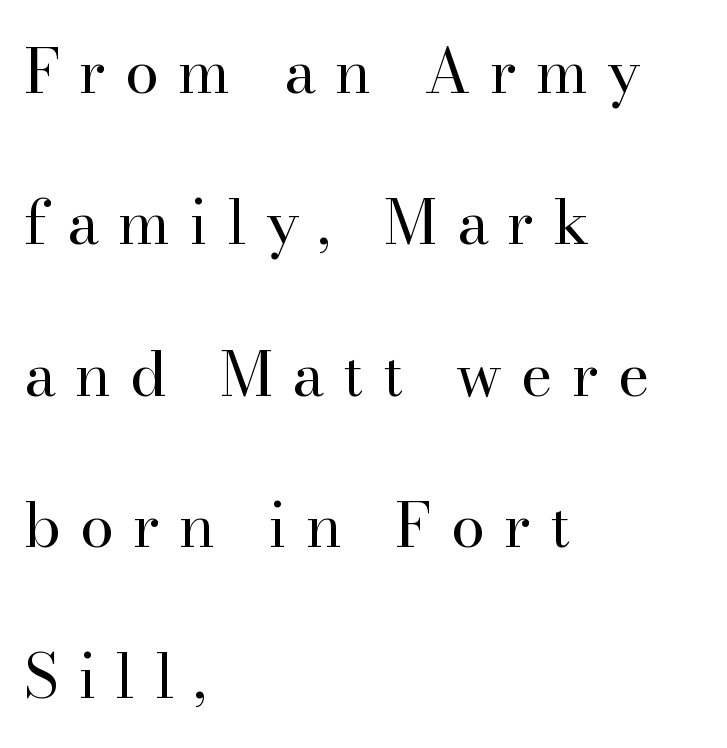
{"serif": "yes", "italic": "no", "bold": "no", "weight": "regular", "width": "normal", "stroke_contrast": "high", "x_height": "small", "monospaced": "no", "underline": "no", "align": "left", "line_spacing": "loose", "line_spacing_ratio": 2.48, "letter_spacing": "wide", "letter_spacing_em": 0.31, "glyph_px": 61}
